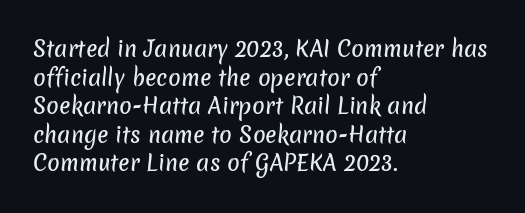
Q: Is the text underlined? A: No.
Q: How is the paragraph aligned? A: Left-aligned.
Q: Is the spacing between letters normal or unusually wide? A: Normal.
Q: Is the spacing between lines tight, normal or loose? A: Normal.
